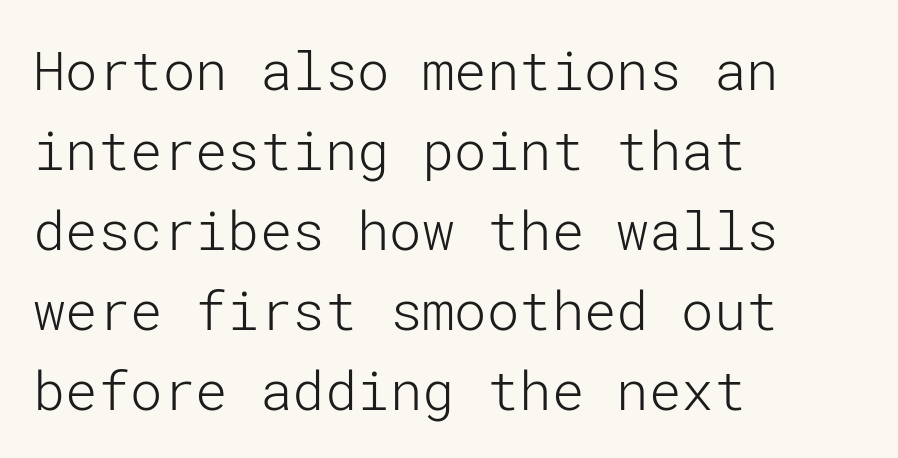
The image shows 54 px light sans-serif type, upright; set left-aligned, normal line spacing (1.48x), normal letter spacing, not underlined; low stroke contrast and a medium x-height.
